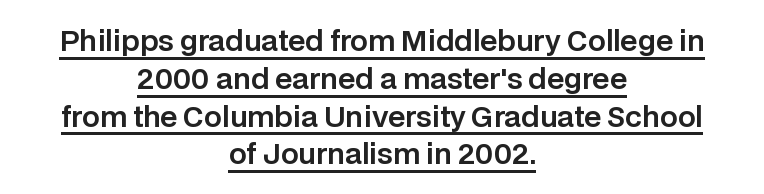
Honestly, the row spacing looks completely unremarkable. Characters remain perfectly vertical along every line. This rendering features underlined lettering. Between one letter and the next there's only the usual sliver of space.
